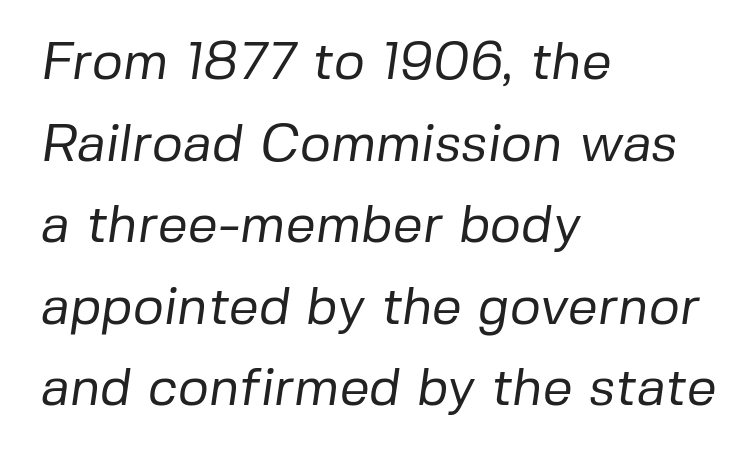
The strip under each line holds only bare page. Reading down the column, the eye jumps a familiar distance to each next line. The rendering uses natural spacing where letterforms have individual widths. Heaviness? Minimal to ordinary, like unemphasized prose. The text was rendered using a sans face with plain stroke endings.
